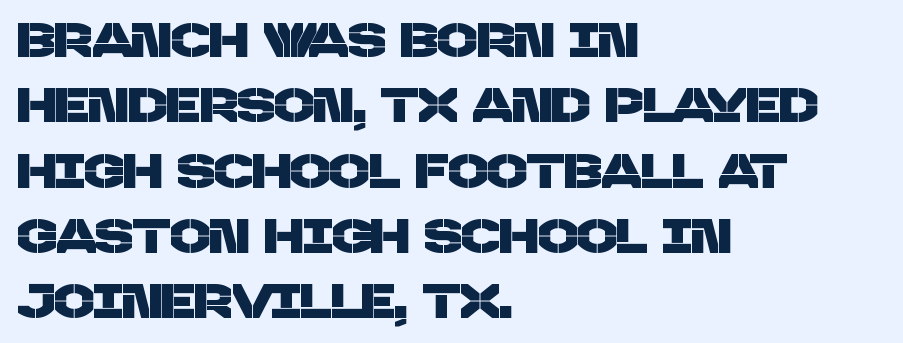
The image shows 47 px sans-serif type; set left-aligned, normal line spacing (1.39x), normal letter spacing, not underlined; low stroke contrast and a large x-height.
